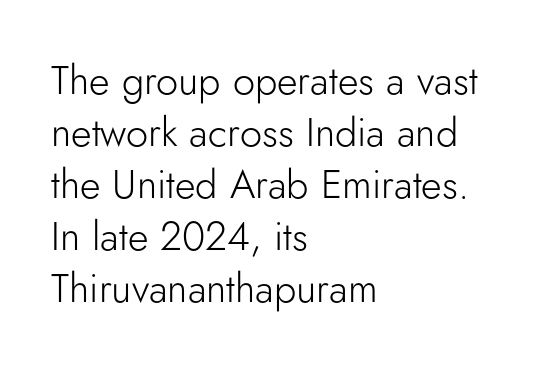
The designer went with a sans here, leaving each stem footless. Unmarked baselines from the first word to the last. One-word summary of the alignment: left. A typesetter would call this zero additional tracking. You could not count columns in this text — the font is proportionally spaced.
